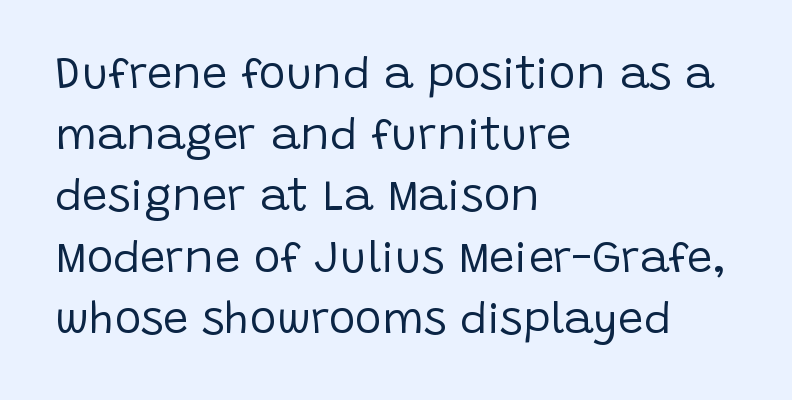
The image shows 45 px regular-weight sans-serif type, upright; set left-aligned, normal line spacing (1.36x), normal letter spacing, not underlined; low stroke contrast and a large x-height.
